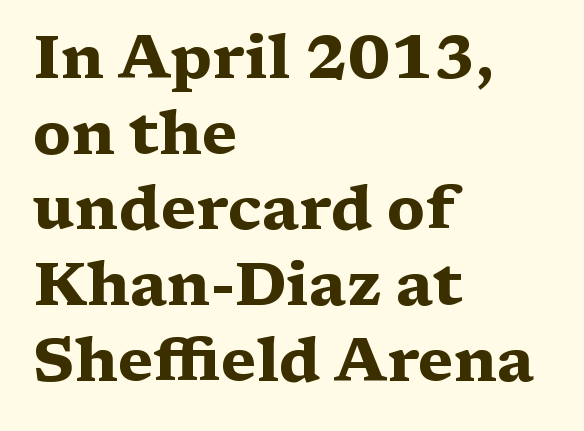
{"serif": "yes", "italic": "no", "bold": "yes", "weight": "heavy", "width": "wide", "stroke_contrast": "medium", "x_height": "medium", "monospaced": "no", "underline": "no", "align": "left", "line_spacing_ratio": 1.24, "letter_spacing": "normal", "letter_spacing_em": 0.0, "glyph_px": 61}
